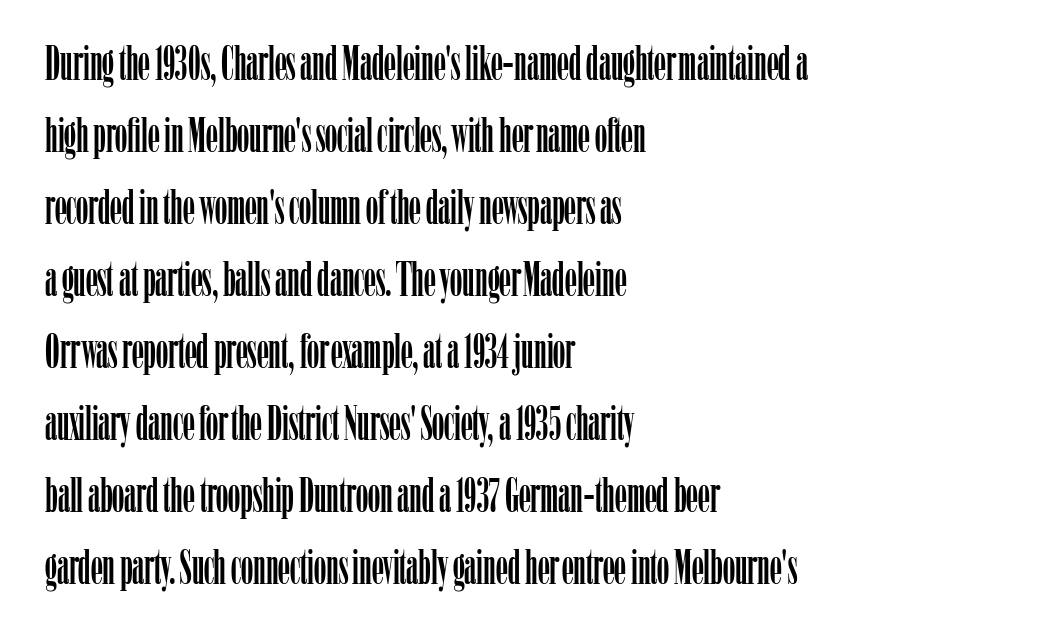
Q: Is the text italic (slanted)? A: No, it is upright.
Q: Is the typeface a serif or a sans-serif typeface? A: Serif.
Q: Is the text underlined? A: No.
Q: How is the paragraph aligned? A: Left-aligned.
Q: Is the spacing between letters normal or unusually wide? A: Normal.
Q: Is the spacing between lines tight, normal or loose? A: Normal.
Q: Width (condensed, normal, or wide)? A: Condensed.
Q: Stroke contrast? A: Low.
Q: x-height? A: Medium.
Q: Monospaced? A: No.
